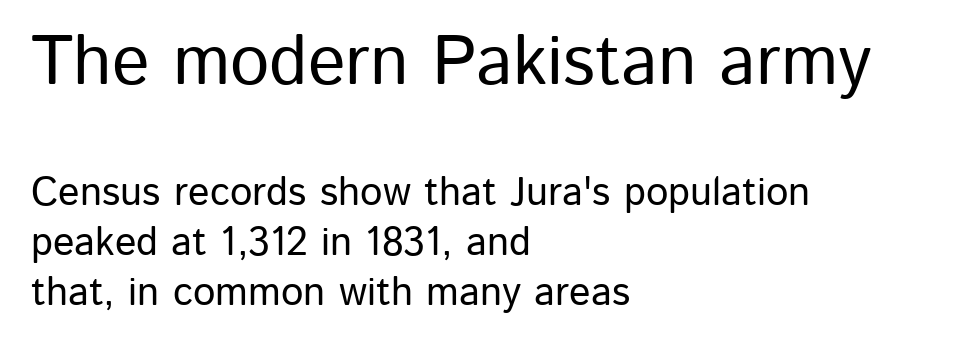
Q: Is the text italic (slanted)? A: No, it is upright.
Q: Is the typeface a serif or a sans-serif typeface? A: Sans-serif.
Q: Is the text underlined? A: No.
Q: How is the paragraph aligned? A: Left-aligned.
Q: Is the spacing between letters normal or unusually wide? A: Normal.
Q: Is the spacing between lines tight, normal or loose? A: Normal.
Q: Which block of text is set in a larger size, the first (top) or the second (bottom)? A: The first (top) one.
Q: Width (condensed, normal, or wide)? A: Normal.
Q: Stroke contrast? A: Low.
Q: x-height? A: Medium.
Q: Monospaced? A: No.
